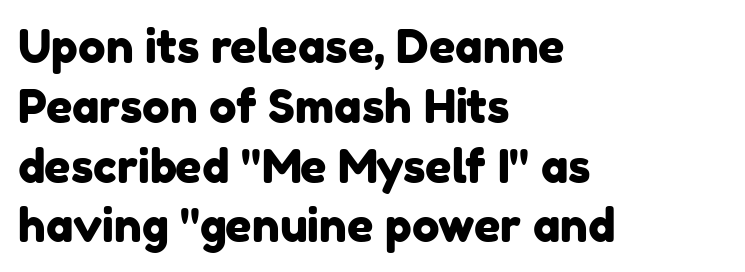
The image shows 46 px sans-serif type; set left-aligned, normal line spacing (1.3x), normal letter spacing, not underlined; low stroke contrast and a medium x-height.
